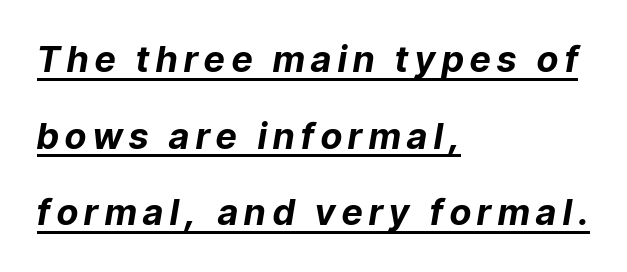
The image shows 36 px bold type, italic (leaning right); set left-aligned, loose line spacing (2.13x), underlined; low stroke contrast and a medium x-height.
